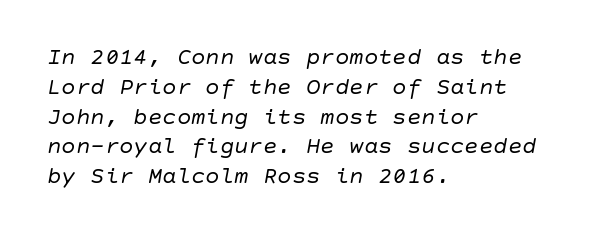
{"italic": "yes", "lean": "right", "slant_degrees": 10, "bold": "no", "underline": "no", "align": "left", "line_spacing_ratio": 1.24, "letter_spacing": "normal", "letter_spacing_em": 0.0, "glyph_px": 24}
